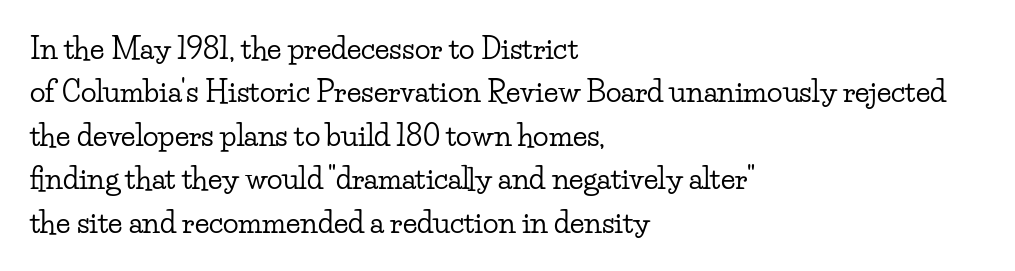
{"serif": "yes", "italic": "no", "width": "wide", "stroke_contrast": "low", "x_height": "small", "monospaced": "no", "underline": "no", "align": "left", "line_spacing": "normal", "line_spacing_ratio": 1.5, "letter_spacing": "normal", "letter_spacing_em": 0.0, "glyph_px": 29}
